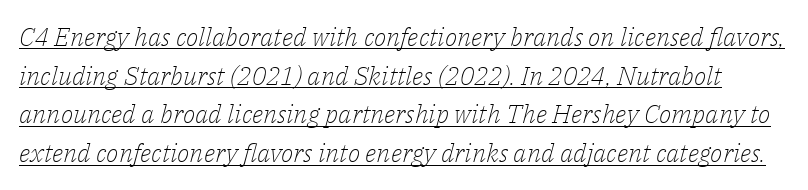
The image shows 26 px text type, italic (leaning right); set normal line spacing (1.49x), normal letter spacing, underlined.
